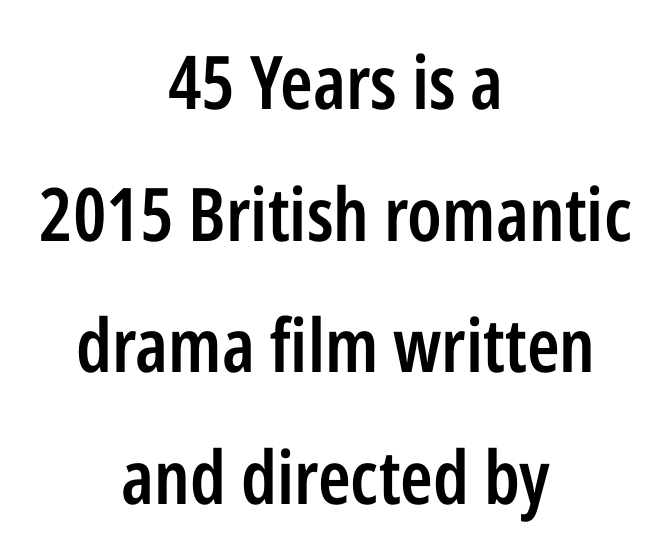
Q: Is the text bold? A: Semi-bold.
Q: Is the text italic (slanted)? A: No, it is upright.
Q: Is the typeface a serif or a sans-serif typeface? A: Sans-serif.
Q: Is the text underlined? A: No.
Q: How is the paragraph aligned? A: Centered.
Q: Is the spacing between letters normal or unusually wide? A: Normal.
Q: Width (condensed, normal, or wide)? A: Condensed.
Q: Stroke contrast? A: Low.
Q: x-height? A: Medium.
Q: Monospaced? A: No.
